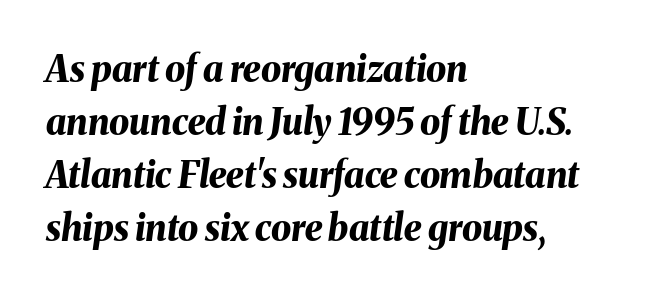
{"italic": "yes", "lean": "right", "slant_degrees": 8, "bold": "yes", "weight": "bold", "width": "normal", "stroke_contrast": "medium", "x_height": "medium", "monospaced": "no", "underline": "no", "align": "left", "line_spacing": "normal", "line_spacing_ratio": 1.47, "letter_spacing": "normal", "letter_spacing_em": 0.0, "glyph_px": 36}
